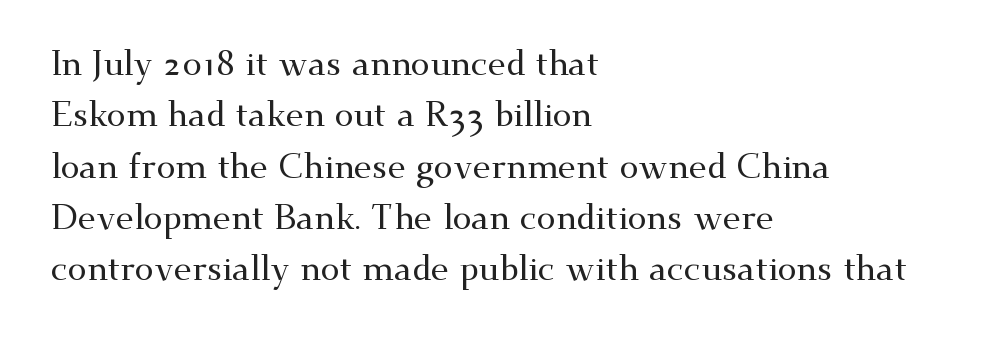
Ordinary non-slanted type is in use. Is this a sans? No — the strokes have serifs. Bare-footed words on every line. Leading matches the norm, producing a regular column.
